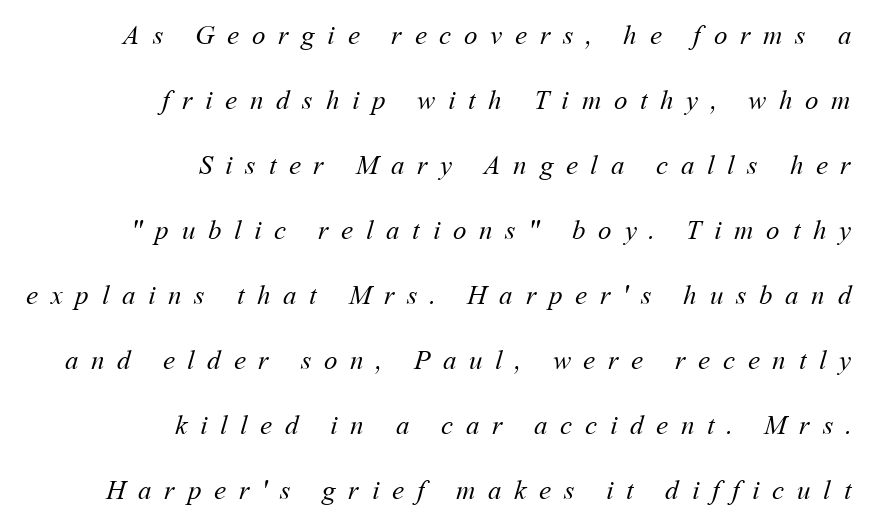
The image shows 27 px text type; set right-aligned, loose line spacing (2.41x), unusually wide letter spacing (+0.47 em), not underlined.
